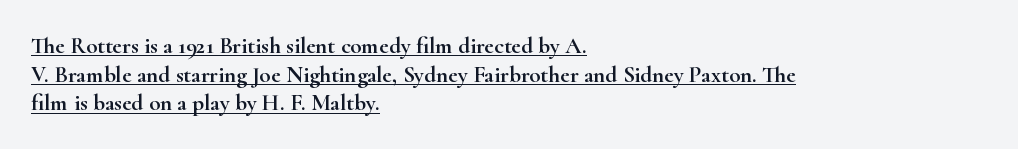
{"italic": "no", "underline": "yes", "align": "left", "line_spacing": "normal", "line_spacing_ratio": 1.25, "letter_spacing": "normal", "letter_spacing_em": 0.0, "glyph_px": 23}
